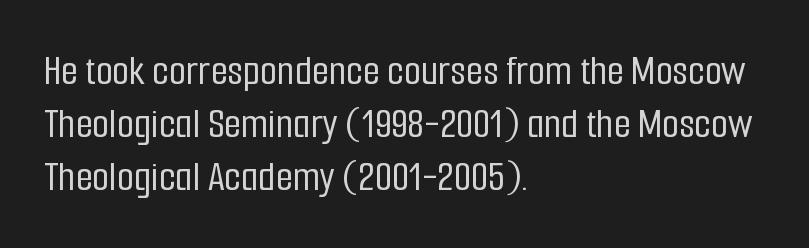
{"serif": "no", "italic": "no", "width": "condensed", "stroke_contrast": "low", "x_height": "medium", "monospaced": "no", "underline": "no", "align": "left", "line_spacing_ratio": 1.2, "letter_spacing": "normal", "letter_spacing_em": 0.0, "glyph_px": 44}
